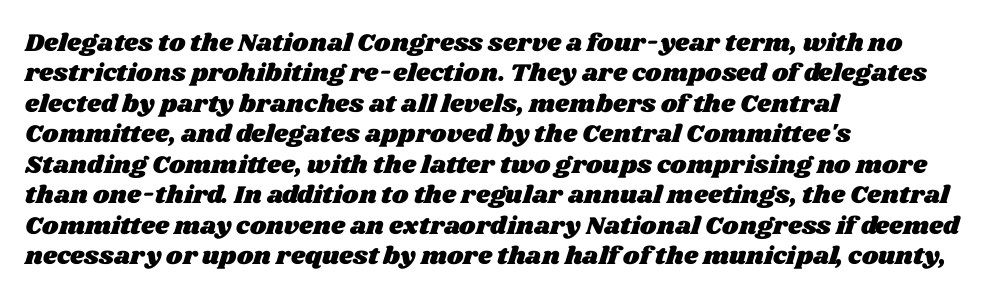
{"underline": "no", "align": "left", "line_spacing_ratio": 1.22, "letter_spacing": "normal", "letter_spacing_em": 0.0, "glyph_px": 25}
